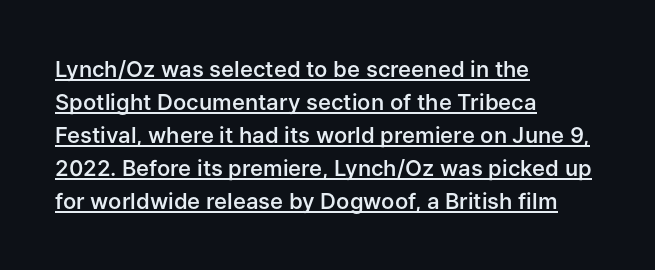
The image shows 22 px text type, upright; set left-aligned, normal line spacing (1.5x), normal letter spacing, underlined.
